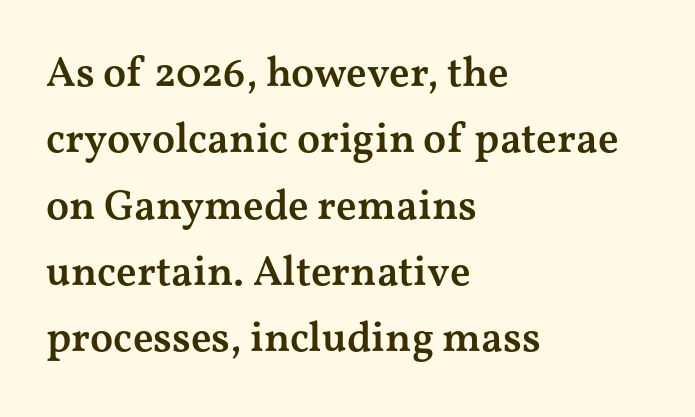
The image shows 42 px semibold, wide serif type, upright; set left-aligned, normal line spacing (1.58x), normal letter spacing, not underlined; medium stroke contrast and a medium x-height.
